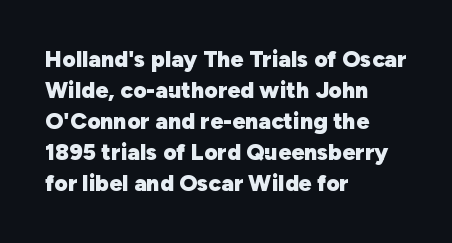
Caption: bold face, heavy strokes. Compared with typical body copy, the letter spacing here is the same. Line starts are locked; line ends wander. The axis of the letterforms is exactly vertical.
